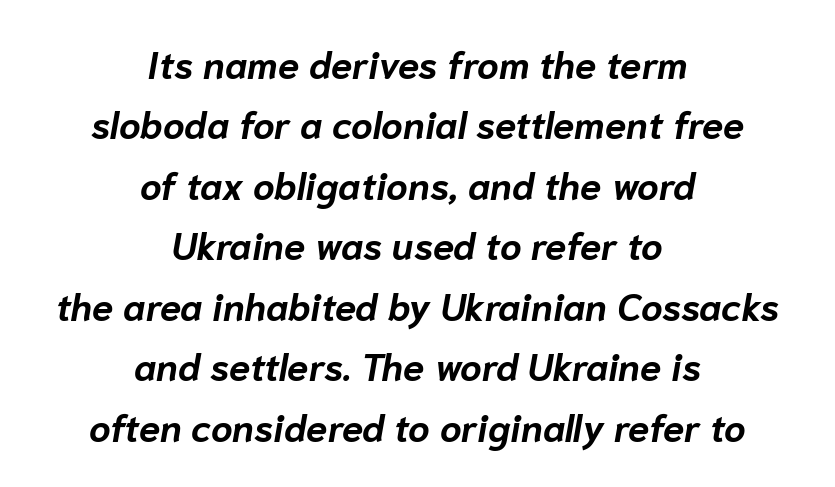
Q: Is the text bold? A: Yes.
Q: Is the text italic (slanted)? A: Yes, it leans right by about 10 degrees.
Q: Is the text underlined? A: No.
Q: How is the paragraph aligned? A: Centered.
Q: Is the spacing between letters normal or unusually wide? A: Normal.
Q: Is the spacing between lines tight, normal or loose? A: Normal.
Q: Width (condensed, normal, or wide)? A: Normal.
Q: Stroke contrast? A: Low.
Q: x-height? A: Medium.
Q: Monospaced? A: No.
